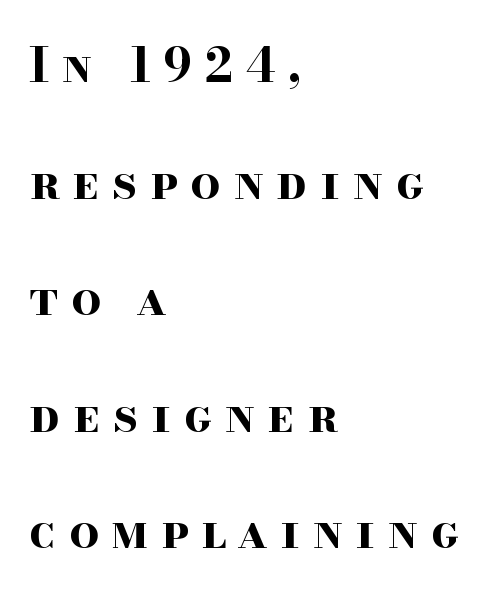
{"serif": "yes", "italic": "no", "bold": "yes", "weight": "bold", "width": "wide", "stroke_contrast": "high", "x_height": "small", "monospaced": "no", "underline": "no", "align": "left", "line_spacing": "loose", "line_spacing_ratio": 2.48, "letter_spacing": "wide", "letter_spacing_em": 0.26, "glyph_px": 47}
